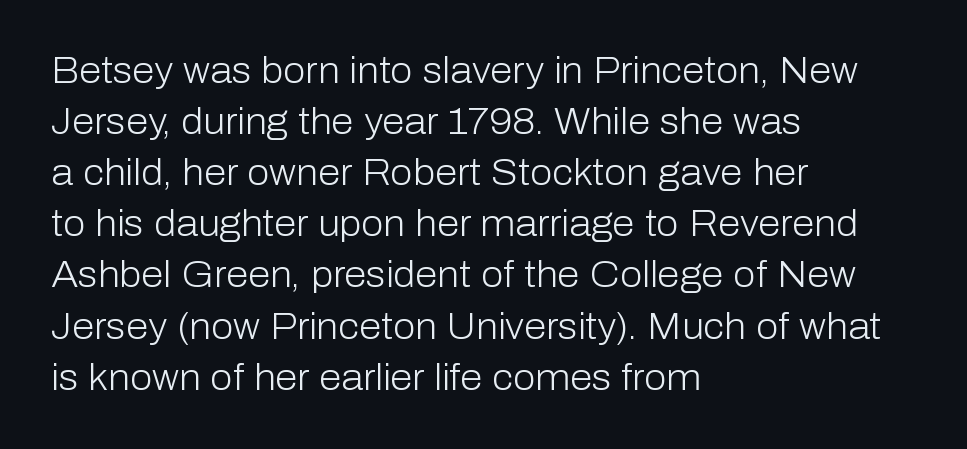
The font family rendered here belongs to the sans-serif group. The line-height multiplier appears to be the usual default. Tracking value appears to be zero — textbook default spacing. Character widths vary here, with narrow letters taking less room than wide ones. Every row of glyphs begins at an identical x-position on the left.
